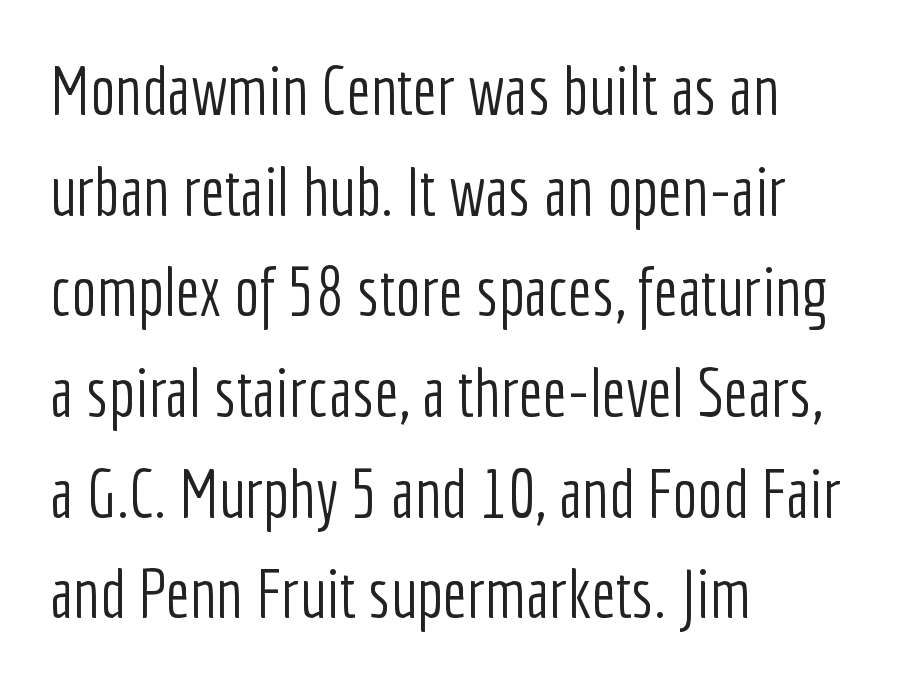
{"serif": "no", "italic": "no", "bold": "no", "weight": "light", "width": "condensed", "stroke_contrast": "low", "x_height": "medium", "monospaced": "no", "underline": "no", "align": "left", "line_spacing": "normal", "line_spacing_ratio": 1.48, "letter_spacing": "normal", "letter_spacing_em": 0.0, "glyph_px": 68}
